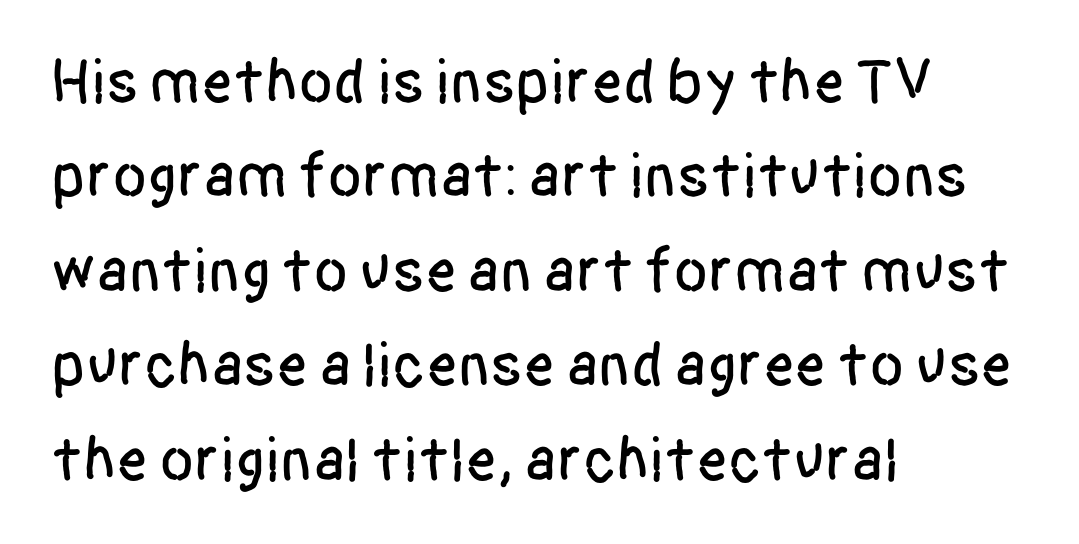
{"serif": "no", "italic": "no", "width": "condensed", "stroke_contrast": "low", "x_height": "large", "monospaced": "no", "underline": "no", "align": "left", "line_spacing": "normal", "line_spacing_ratio": 1.5, "letter_spacing": "normal", "letter_spacing_em": 0.0, "glyph_px": 63}
